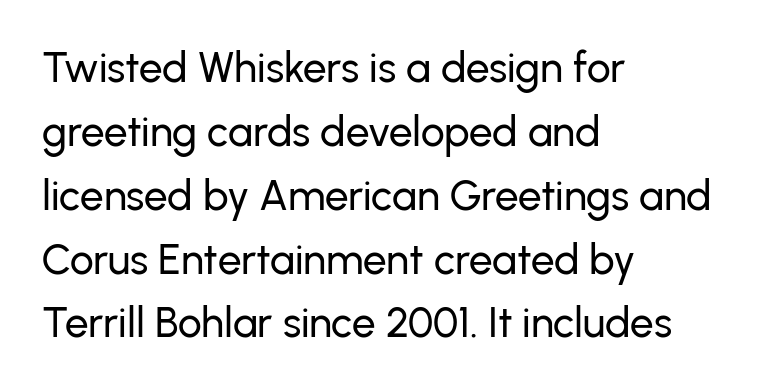
The image shows 42 px sans-serif type, upright; set left-aligned, normal line spacing (1.52x), normal letter spacing, not underlined; low stroke contrast and a medium x-height.
